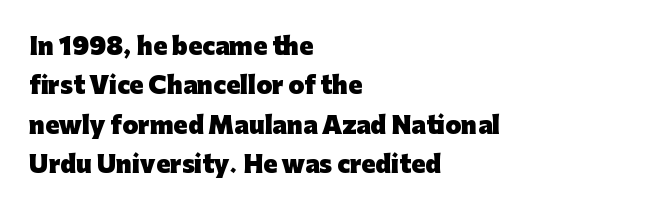
Q: Is the text bold? A: Yes.
Q: Is the text italic (slanted)? A: No, it is upright.
Q: Is the text underlined? A: No.
Q: How is the paragraph aligned? A: Left-aligned.
Q: Is the spacing between letters normal or unusually wide? A: Normal.
